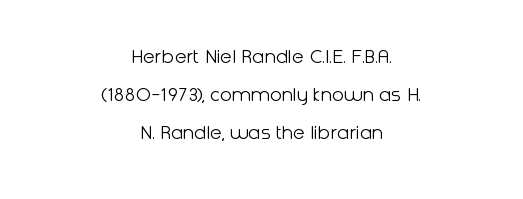
The image shows 22 px text type, upright; set centered, line spacing 1.72x, normal letter spacing, not underlined.
